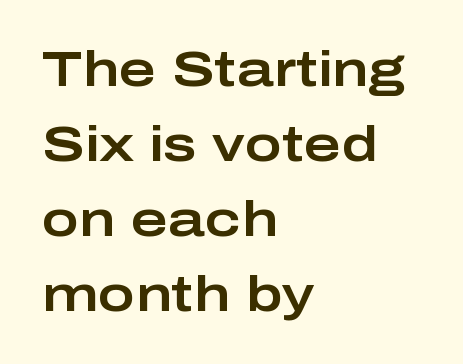
The image shows 50 px wide sans-serif type, upright; set left-aligned, normal line spacing (1.5x), normal letter spacing, not underlined; low stroke contrast and a medium x-height.
